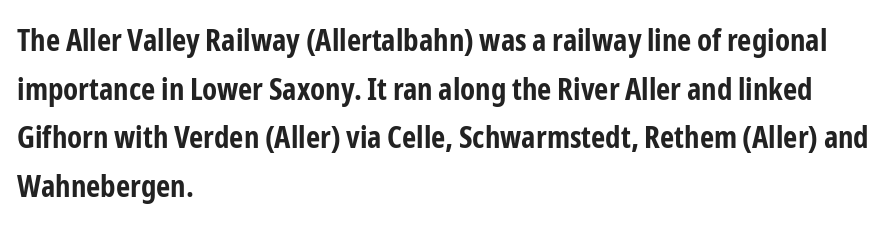
Typographically, this falls in the sans-serif category. Does the weight exceed regular? Yes, all the way to bold. Notice how descenders clear the ascenders below comfortably — that's standard leading. Inter-character spacing is left at the font's built-in metrics. Visually the block forms a straight wall on the left and a jagged coastline on the right. The foot of each line stays bare and open.
